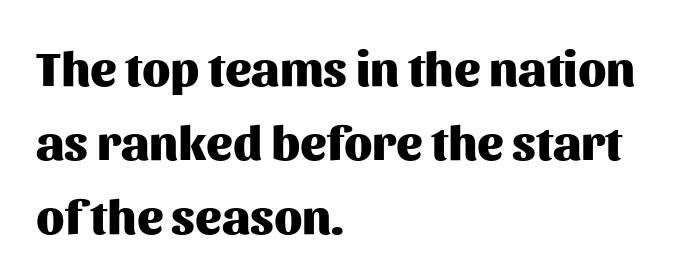
{"serif": "no", "italic": "no", "bold": "yes", "weight": "heavy", "width": "normal", "stroke_contrast": "medium", "x_height": "medium", "monospaced": "no", "underline": "no", "align": "left", "line_spacing": "normal", "line_spacing_ratio": 1.51, "letter_spacing": "normal", "letter_spacing_em": 0.0, "glyph_px": 49}
